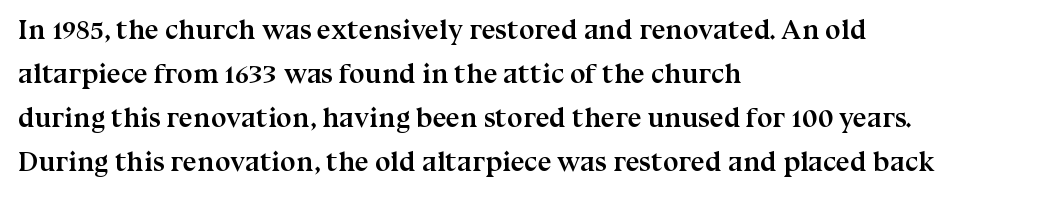
The image shows 28 px semibold serif type, upright; set left-aligned, normal line spacing (1.57x), normal letter spacing, not underlined; medium stroke contrast and a medium x-height.
